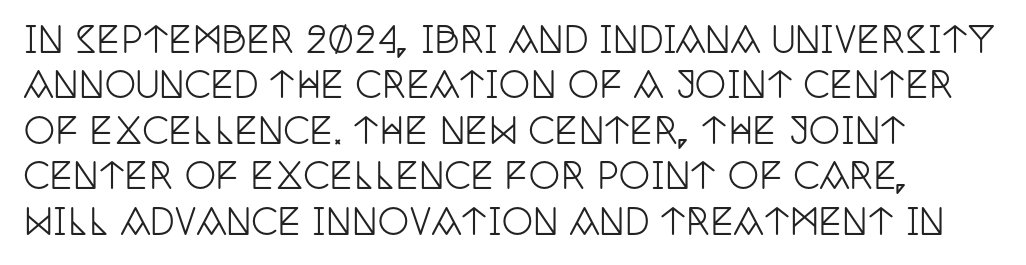
The image shows 35 px condensed serif type, upright; set normal line spacing (1.3x), normal letter spacing, not underlined; low stroke contrast and a large x-height.
